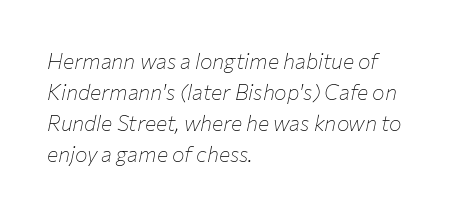
Anything drawn beneath the words? Only blank space. Leftover space on each line is placed entirely after the last word. These glyphs show unthickened strokes, regular width or finer. Quick note: interline space is typical. The horizontal fit of the characters is conventional and even. These lines were composed using italics.
